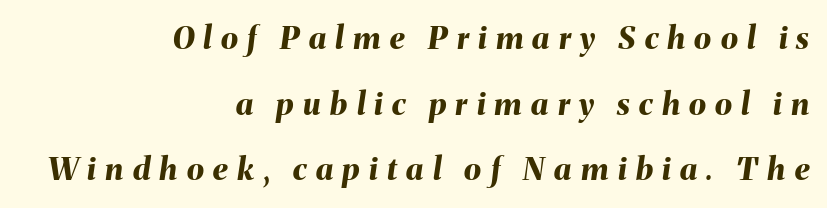
{"italic": "yes", "lean": "right", "slant_degrees": 8, "bold": "yes", "weight": "bold", "width": "normal", "stroke_contrast": "medium", "x_height": "medium", "monospaced": "no", "underline": "no", "align": "right", "line_spacing": "loose", "line_spacing_ratio": 2.12, "letter_spacing": "wide", "letter_spacing_em": 0.3, "glyph_px": 31}
